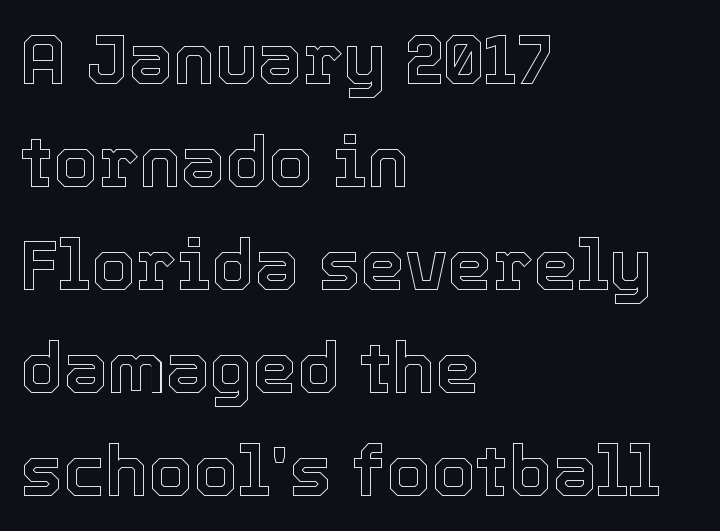
Q: Is the text italic (slanted)? A: No, it is upright.
Q: Is the text underlined? A: No.
Q: How is the paragraph aligned? A: Left-aligned.
Q: Is the spacing between letters normal or unusually wide? A: Normal.
Q: Is the spacing between lines tight, normal or loose? A: Normal.
Q: Width (condensed, normal, or wide)? A: Normal.
Q: x-height? A: Medium.
Q: Monospaced? A: No.
